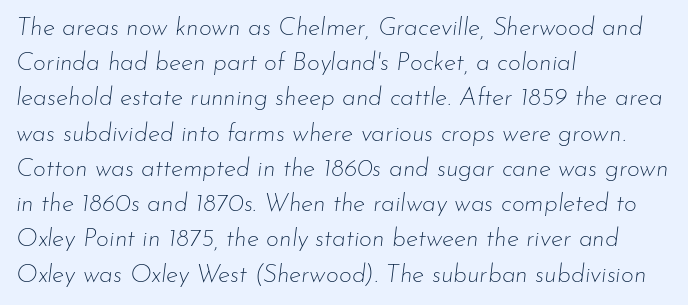
Rule under the text: the space is simply empty. Standard letterfit; no display-style spreading of the glyphs. This reads as an unemphasized weight, regular at the heaviest. Is the block centered? No — it sits flush against the left margin.
